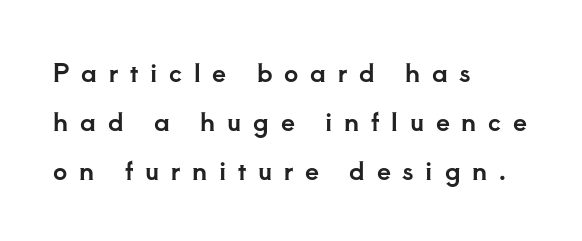
The image shows 25 px text type, upright; set left-aligned, loose line spacing (1.96x), unusually wide letter spacing (+0.47 em), not underlined.
